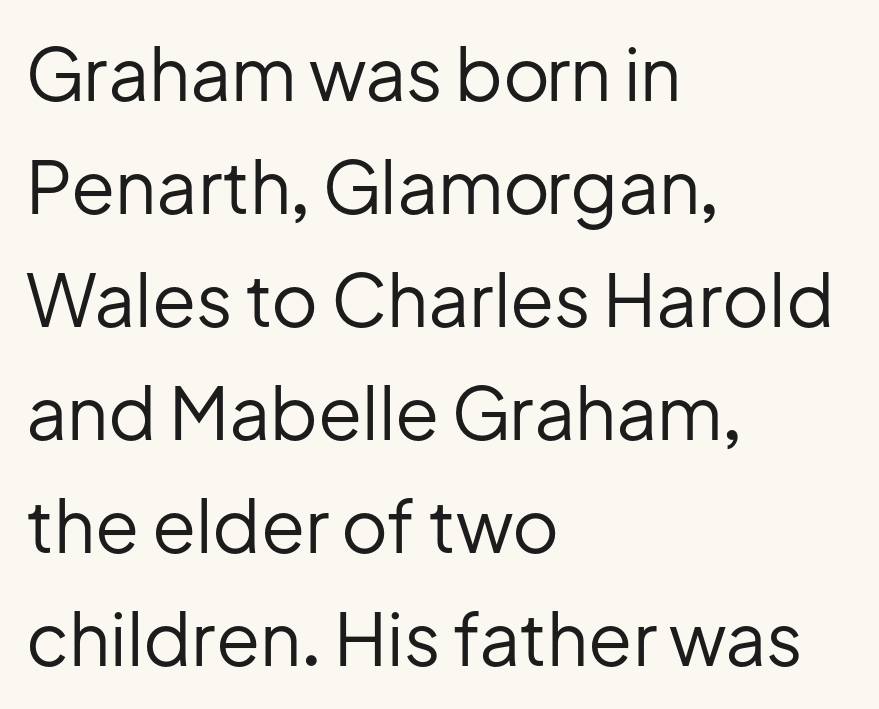
{"serif": "no", "italic": "no", "bold": "no", "weight": "regular", "width": "normal", "stroke_contrast": "low", "x_height": "medium", "monospaced": "no", "underline": "no", "align": "left", "line_spacing": "normal", "line_spacing_ratio": 1.57, "letter_spacing": "normal", "letter_spacing_em": 0.0, "glyph_px": 72}
